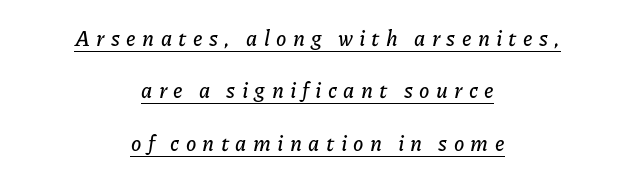
Spacing between characters has been opened up far beyond the box default. Does the lettering tilt? It does — this is italic. Students, observe: this is what heavily led, spacious text looks like. Students, observe the line beneath the letters — that is underlining. These lines stack symmetrically, like a column narrowing and widening about its center.
